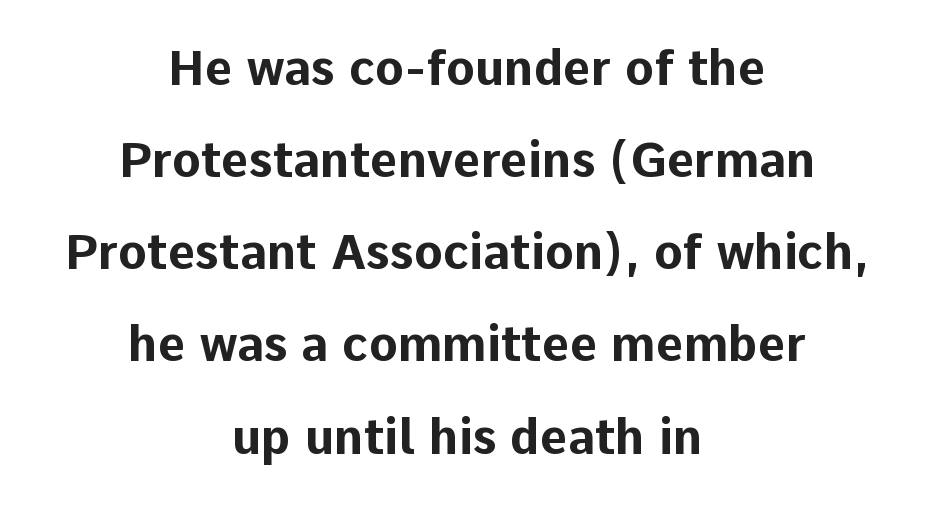
Weight: bold. Classification — sans serif. Posture: straight, roman, zero tilt. These lines are rendered in a variable-pitch font. Bare-footed words on every line.
